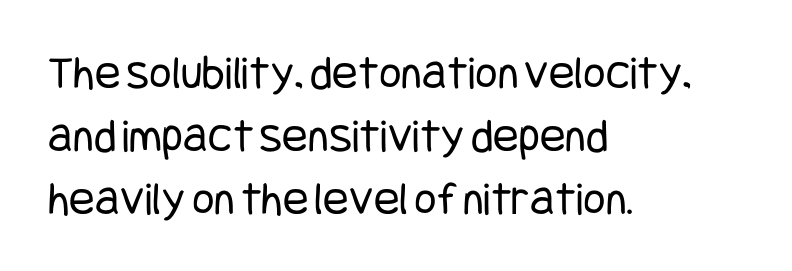
Q: Is the text bold? A: No.
Q: Is the text italic (slanted)? A: No, it is upright.
Q: Is the typeface a serif or a sans-serif typeface? A: Sans-serif.
Q: Is the text underlined? A: No.
Q: How is the paragraph aligned? A: Left-aligned.
Q: Is the spacing between letters normal or unusually wide? A: Normal.
Q: Is the spacing between lines tight, normal or loose? A: Normal.
Q: Width (condensed, normal, or wide)? A: Condensed.
Q: Stroke contrast? A: Low.
Q: x-height? A: Large.
